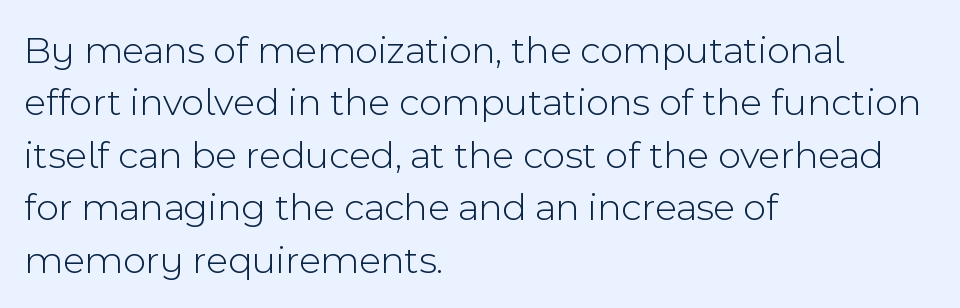
Honestly, the row spacing looks completely unremarkable. Line beginnings align vertically; line endings do not. Is the stroke heavy? The answer is a plain regular-or-lighter. Only glyphs here, with clear space below each row. A roman cut, with each character standing at attention. Does extra space separate the letters? No, they use regular spacing.
